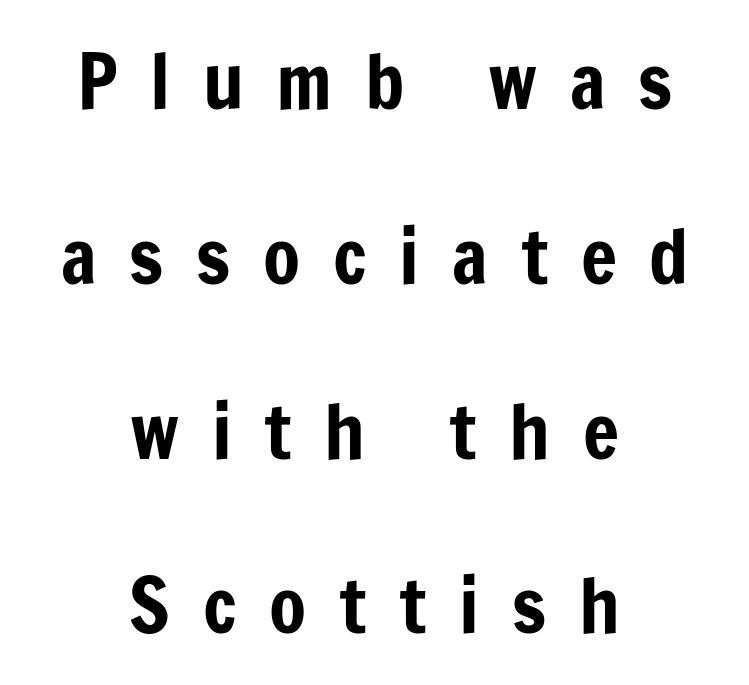
The image shows 76 px condensed sans-serif type, upright; set centered, loose line spacing (2.3x), unusually wide letter spacing (+0.43 em), not underlined; low stroke contrast and a medium x-height.
